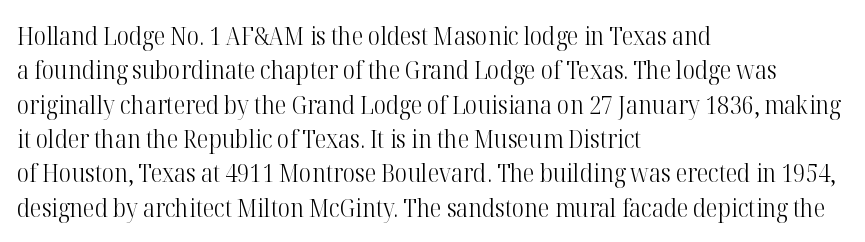
Q: Is the text bold? A: No.
Q: Is the text italic (slanted)? A: No, it is upright.
Q: Is the text underlined? A: No.
Q: How is the paragraph aligned? A: Left-aligned.
Q: Is the spacing between letters normal or unusually wide? A: Normal.
Q: Is the spacing between lines tight, normal or loose? A: Normal.
